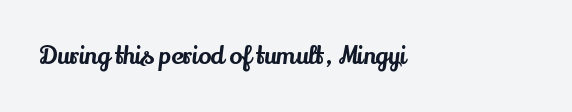
Q: Is the text italic (slanted)? A: Yes.
Q: Is the text underlined? A: No.
Q: How is the paragraph aligned? A: Left-aligned.
Q: Is the spacing between letters normal or unusually wide? A: Normal.
